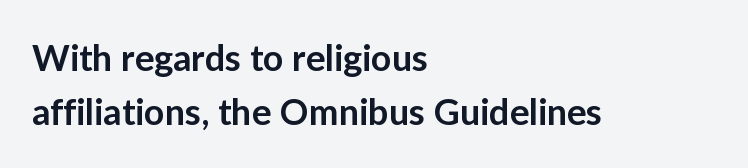
A bare baseline throughout the passage. These words are printed semibold, heavier than regular yet not bold. Is the block centered? No — it sits flush against the left margin. Leading matches the norm, producing a regular column. The tracking reads as untouched default to a designer's eye.
